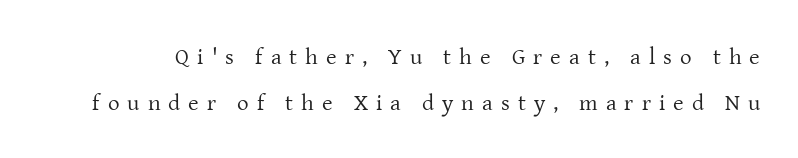
No word sits above an underline. The rendering uses a large line-height, opening up the rows. Stem width sits at or under what a default text font uses. Vertical strokes here are truly vertical.
